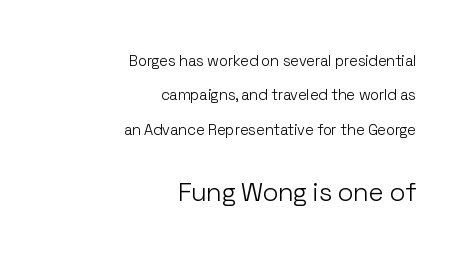
Caption: standard tracking, unaltered. Nothing heavy about these letters — not bold at all. The rendering uses a large line-height, opening up the rows. The ragged edge is on the left, which tells us the setting is flush right.
